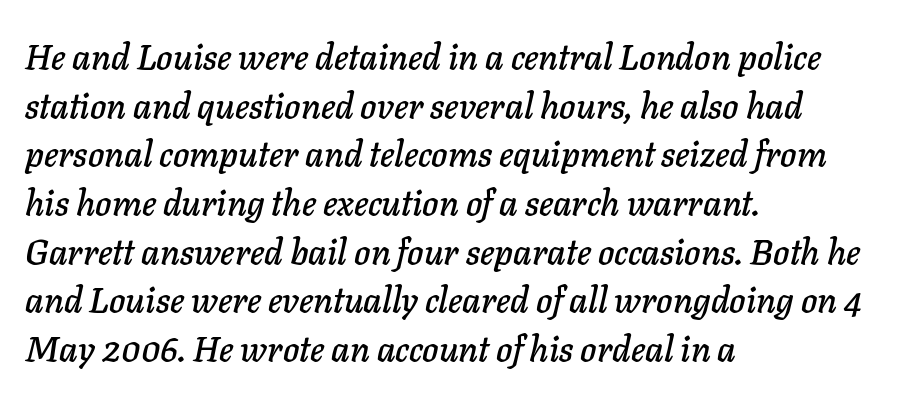
These lines are set flush left with a ragged right edge. Plain, unruled lines of type. Regular leading. Quick note: italic.
